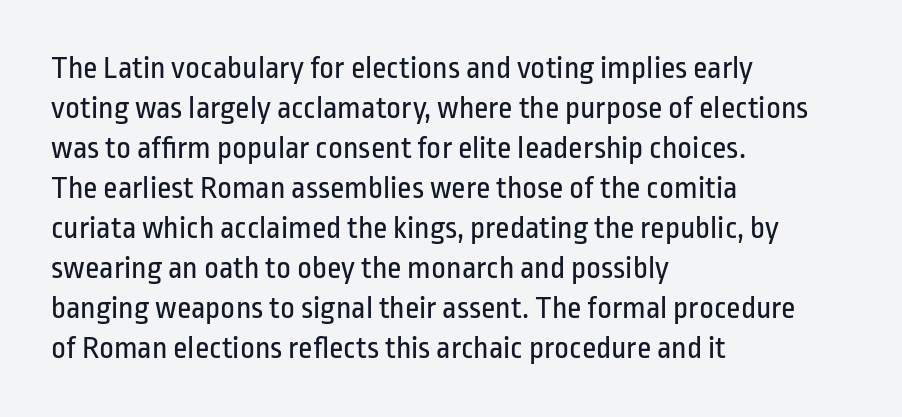
{"serif": "no", "italic": "no", "bold": "no", "weight": "regular", "width": "condensed", "stroke_contrast": "low", "x_height": "medium", "monospaced": "no", "underline": "no", "align": "left", "line_spacing": "normal", "line_spacing_ratio": 1.25, "letter_spacing": "normal", "letter_spacing_em": 0.0, "glyph_px": 32}
